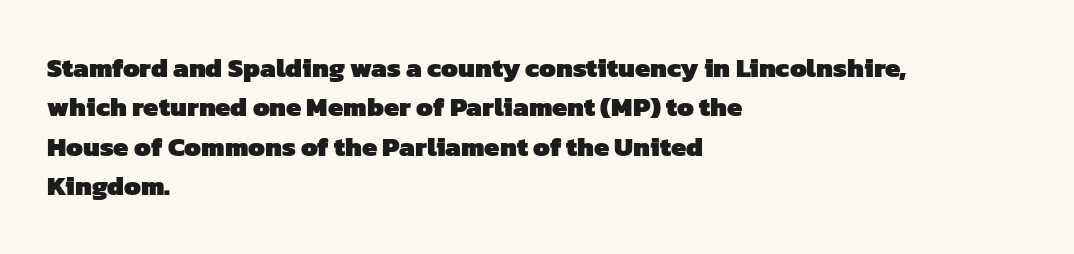
{"bold": "yes", "underline": "no", "align": "left", "line_spacing": "normal", "line_spacing_ratio": 1.46, "letter_spacing": "normal", "letter_spacing_em": 0.0, "glyph_px": 27}
